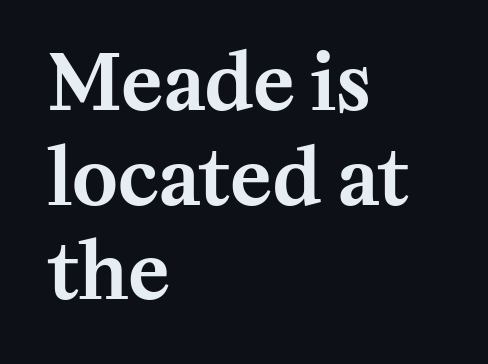
The image shows 77 px serif type, upright; set left-aligned, line spacing 1.23x, normal letter spacing, not underlined; medium stroke contrast and a medium x-height.
